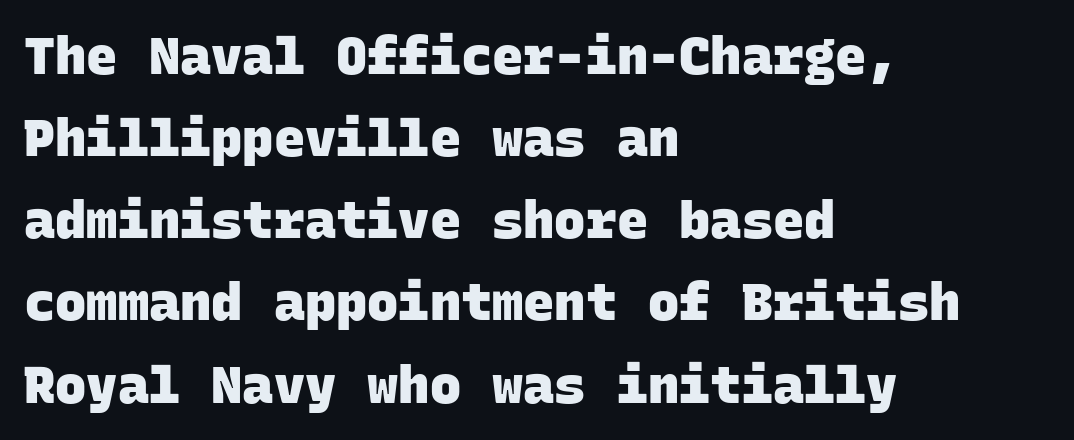
The image shows 52 px heavy sans-serif type, monospaced; set left-aligned, normal line spacing (1.58x), normal letter spacing, not underlined; low stroke contrast and a large x-height.
